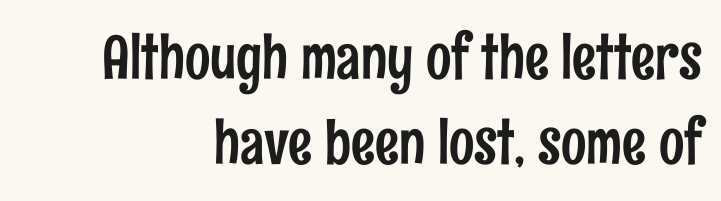
Students, note that the glyphs here touch the page at normal intervals. This rendering features lettering with no underline. Here the designer chose a conventional face with non-uniform glyph widths. Designer's note — italics off, roman on.
